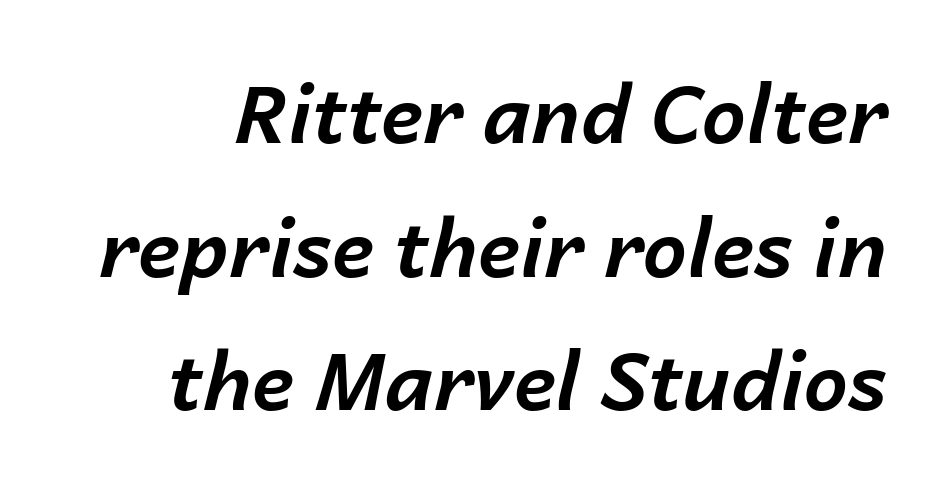
{"italic": "yes", "lean": "right", "slant_degrees": 14, "bold": "yes", "weight": "bold", "width": "normal", "stroke_contrast": "low", "x_height": "medium", "monospaced": "no", "underline": "no", "line_spacing": "normal", "line_spacing_ratio": 1.69, "letter_spacing": "normal", "letter_spacing_em": 0.0, "glyph_px": 79}
